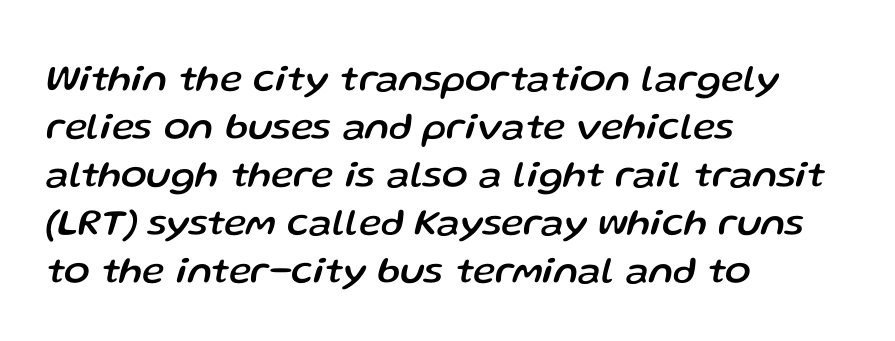
Q: Is the text italic (slanted)? A: Yes, it leans right by about 13 degrees.
Q: Is the text underlined? A: No.
Q: How is the paragraph aligned? A: Left-aligned.
Q: Is the spacing between letters normal or unusually wide? A: Normal.
Q: Is the spacing between lines tight, normal or loose? A: Normal.
Q: Width (condensed, normal, or wide)? A: Normal.
Q: Stroke contrast? A: Low.
Q: x-height? A: Medium.
Q: Monospaced? A: No.
